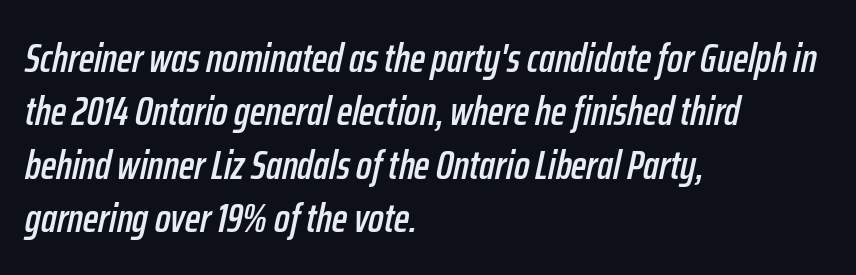
Each new line begins a customary step beneath the previous one. Characters are canted at an angle relative to the baseline's perpendicular. The face used here is rendered with its standard letterfit. Reading down the block, your eye returns to a fixed left position each line. This sample has the flowing, uneven cadence of proportional lettering.
